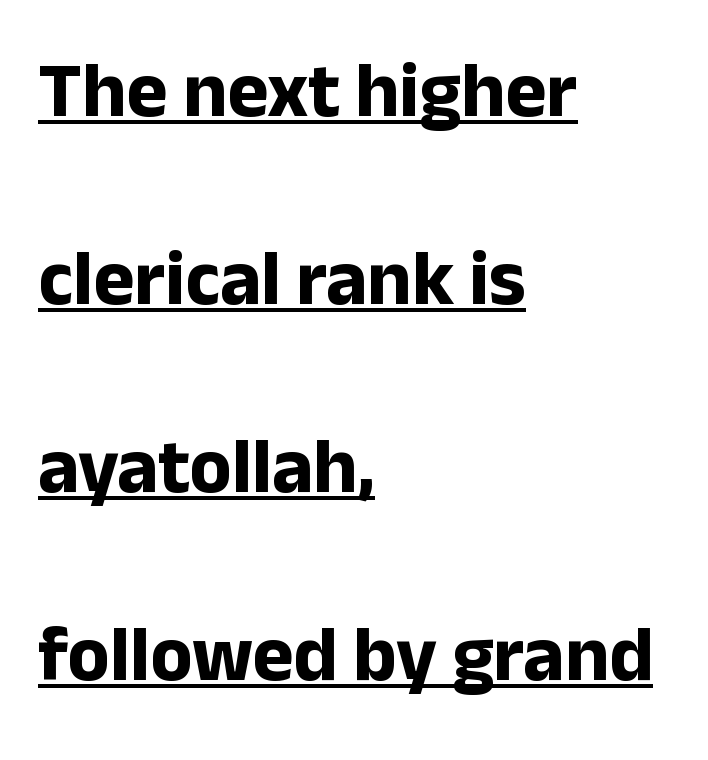
The rendering uses the underline text-decoration. Look at the tracking — it's just the regular setting, nothing added. Nope, not italic — everything's standing straight. Horizontal bands of white between lines are thick stripes. The face used here is a sans, in the tradition of grotesques and geometrics.
